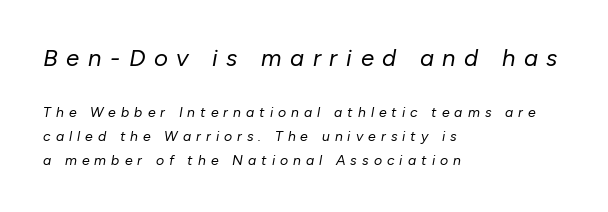
The image shows 24 px text type, italic (leaning right); set left-aligned, normal line spacing (1.7x), unusually wide letter spacing (+0.36 em), not underlined; the first (top) block is 1.71x larger.
